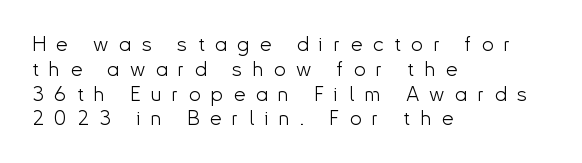
The image shows 21 px text type, upright; set left-aligned, line spacing 1.18x, unusually wide letter spacing (+0.5 em), not underlined.
